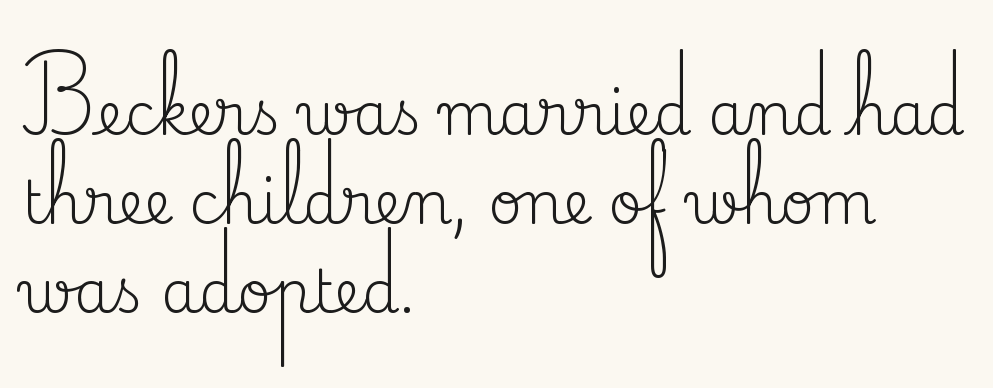
No heavy texture on the line: the type isn't bold. The text was rendered using a seriffed face with decorative stroke endings. Each line starts at the same left margin while the right side varies. The leading is moderate, giving the passage an even texture. Honestly, there is no underline to notice here at all. Tracking here is standard; glyphs follow each other at the usual distance.
